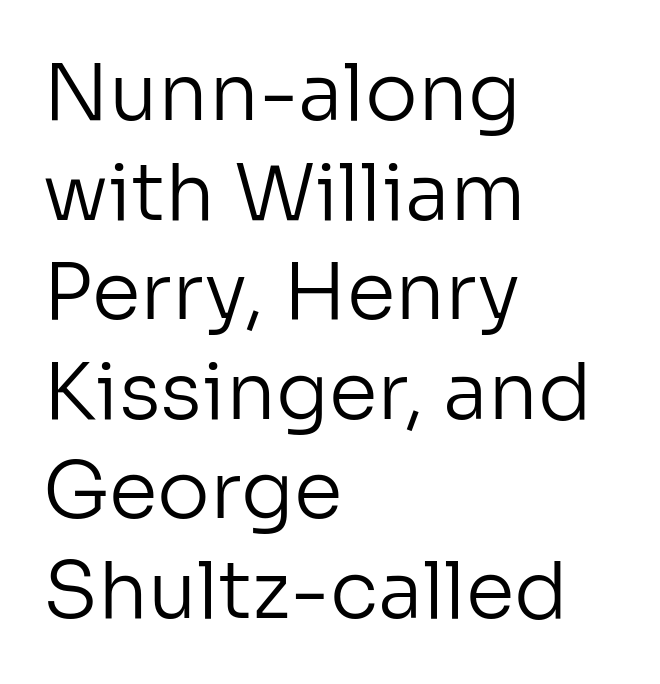
Q: Is the text bold? A: No.
Q: Is the text italic (slanted)? A: No, it is upright.
Q: Is the typeface a serif or a sans-serif typeface? A: Sans-serif.
Q: Is the text underlined? A: No.
Q: How is the paragraph aligned? A: Left-aligned.
Q: Is the spacing between letters normal or unusually wide? A: Normal.
Q: Is the spacing between lines tight, normal or loose? A: Normal.
Q: Width (condensed, normal, or wide)? A: Normal.
Q: Stroke contrast? A: Low.
Q: x-height? A: Medium.
Q: Monospaced? A: No.
